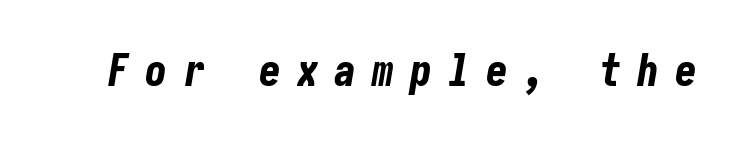
Q: Is the text bold? A: Yes.
Q: Is the text italic (slanted)? A: Yes, it leans right by about 10 degrees.
Q: Is the text underlined? A: No.
Q: Is the spacing between letters normal or unusually wide? A: Unusually wide.
Q: Width (condensed, normal, or wide)? A: Condensed.
Q: Stroke contrast? A: Low.
Q: x-height? A: Medium.
